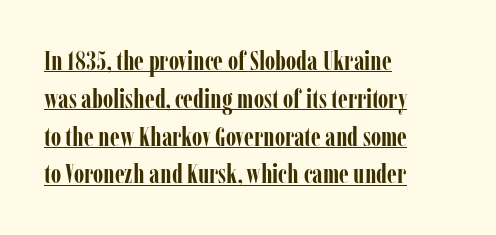
Does the leading feel generous? No, just average. These words are printed bold, with thick strokes throughout. The string is rendered with underlining switched on. In CSS terms this would be text-align: left.
